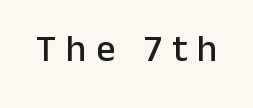
Notice how the stems are strictly vertical — no italics here. The characters display no serif detailing; their extremities are plain. Does extra space separate the letters? Yes, quite a lot of it. Spacing verdict: proportional, widths tailored to each character.
